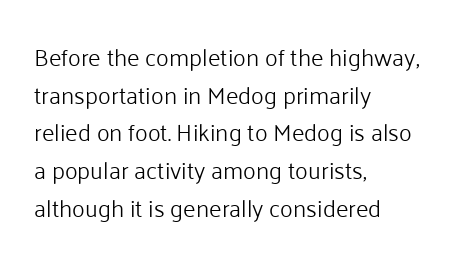
The image shows 24 px text type, upright; set left-aligned, normal line spacing (1.57x), normal letter spacing, not underlined.
